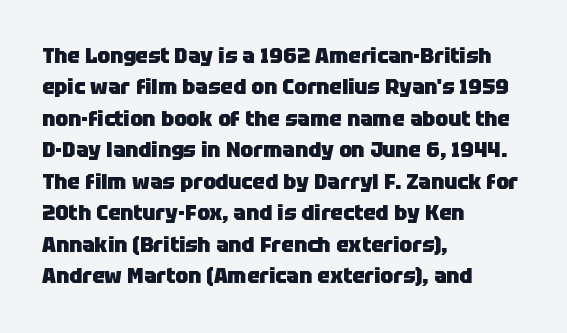
The image shows 21 px bold type, upright; set left-aligned, normal line spacing (1.5x), normal letter spacing, not underlined.
